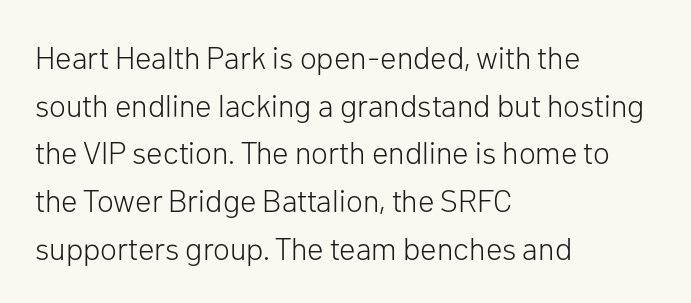
The image shows 31 px light sans-serif type, upright; set left-aligned, normal line spacing (1.54x), normal letter spacing, not underlined; low stroke contrast and a medium x-height.
